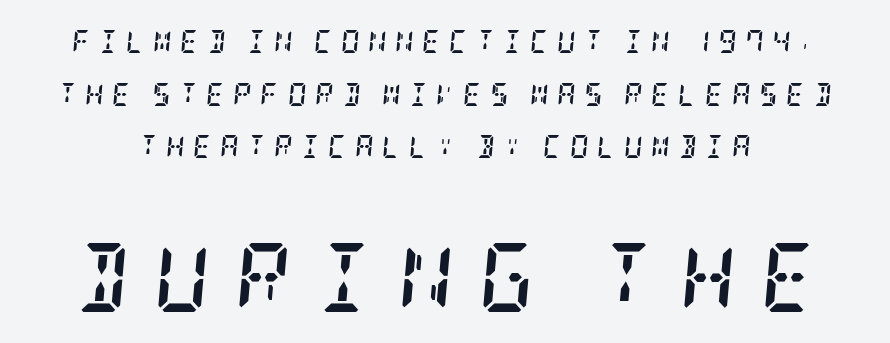
The image shows 69 px semibold, condensed serif type, italic (leaning right); set loose line spacing (2.29x), unusually wide letter spacing (+0.36 em), not underlined; the second (bottom) block is 3.0x larger; low stroke contrast and a large x-height.
